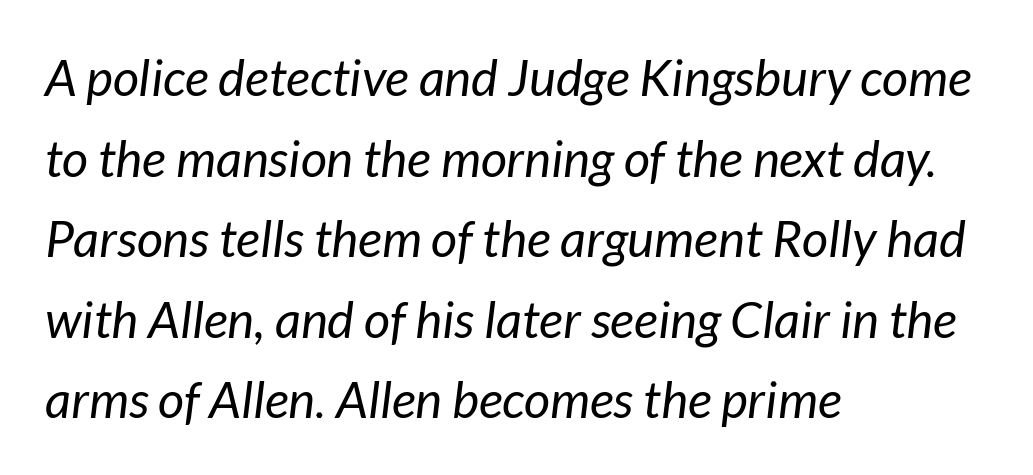
Q: Is the text bold? A: No.
Q: Is the text italic (slanted)? A: Yes, it leans right by about 7 degrees.
Q: Is the text underlined? A: No.
Q: How is the paragraph aligned? A: Left-aligned.
Q: Is the spacing between letters normal or unusually wide? A: Normal.
Q: Is the spacing between lines tight, normal or loose? A: Normal.
Q: Width (condensed, normal, or wide)? A: Normal.
Q: Stroke contrast? A: Low.
Q: x-height? A: Medium.
Q: Monospaced? A: No.
